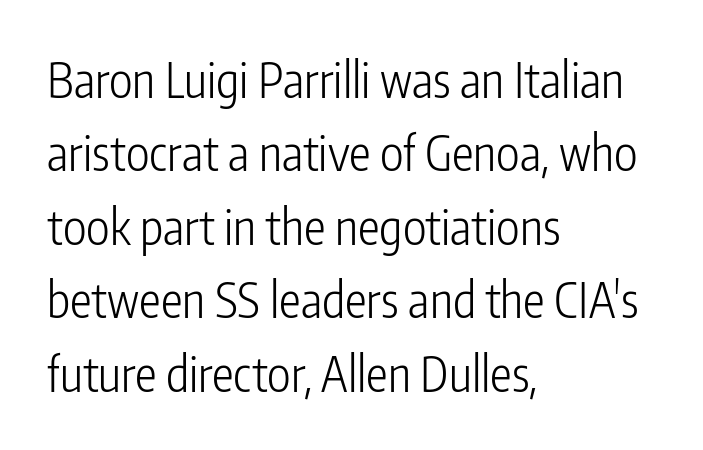
{"serif": "no", "italic": "no", "bold": "no", "weight": "light", "width": "condensed", "stroke_contrast": "low", "x_height": "medium", "monospaced": "no", "underline": "no", "align": "left", "line_spacing": "normal", "line_spacing_ratio": 1.5, "letter_spacing": "normal", "letter_spacing_em": 0.0, "glyph_px": 49}
